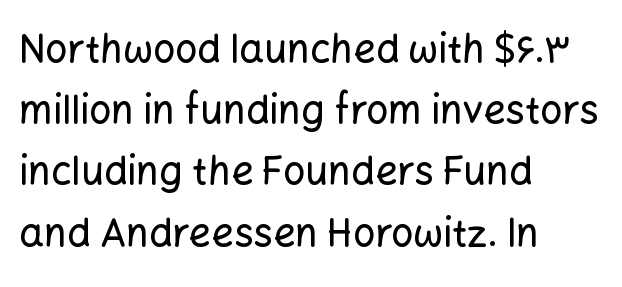
Q: Is the text italic (slanted)? A: No, it is upright.
Q: Is the typeface a serif or a sans-serif typeface? A: Sans-serif.
Q: Is the text underlined? A: No.
Q: How is the paragraph aligned? A: Left-aligned.
Q: Is the spacing between letters normal or unusually wide? A: Normal.
Q: Is the spacing between lines tight, normal or loose? A: Normal.
Q: Width (condensed, normal, or wide)? A: Normal.
Q: Stroke contrast? A: Low.
Q: x-height? A: Medium.
Q: Monospaced? A: No.
